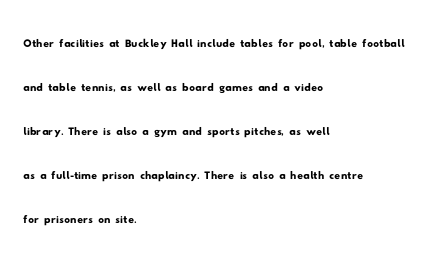
Rows of type keep a routine distance in the vertical direction. The compositor pushed each line to the left boundary. Do the characters align in a grid? No, the font is proportional. The font family rendered here belongs to the sans-serif group.
